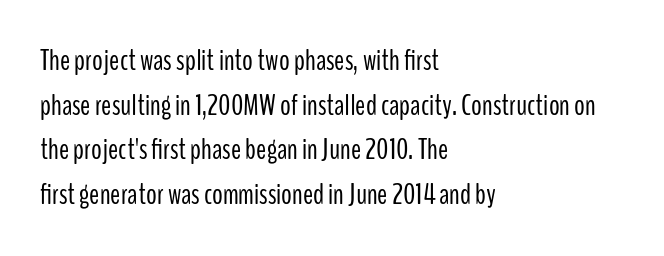
Q: Is the text bold? A: No.
Q: Is the text italic (slanted)? A: No, it is upright.
Q: Is the typeface a serif or a sans-serif typeface? A: Sans-serif.
Q: Is the text underlined? A: No.
Q: How is the paragraph aligned? A: Left-aligned.
Q: Is the spacing between letters normal or unusually wide? A: Normal.
Q: Is the spacing between lines tight, normal or loose? A: Normal.
Q: Width (condensed, normal, or wide)? A: Condensed.
Q: Stroke contrast? A: Low.
Q: x-height? A: Medium.
Q: Monospaced? A: No.
